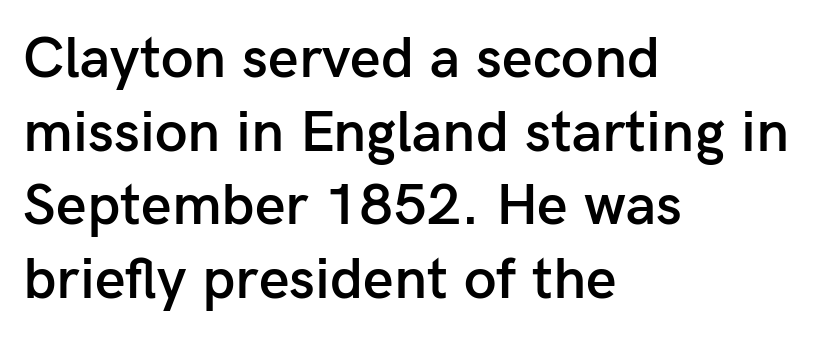
The image shows 59 px semibold sans-serif type, upright; set left-aligned, normal line spacing (1.25x), normal letter spacing, not underlined; low stroke contrast and a medium x-height.
